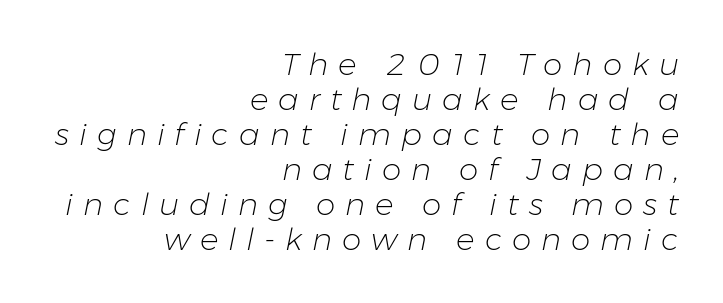
This reads as an unemphasized weight, regular at the heaviest. You could not count columns in this text — the font is proportionally spaced. Loose tracking; the words dissolve into strings of separated letters. The specimen reads as italic at a glance. Does the leading feel generous? Not at all — it's pinched. Layout note: lines flush right.
